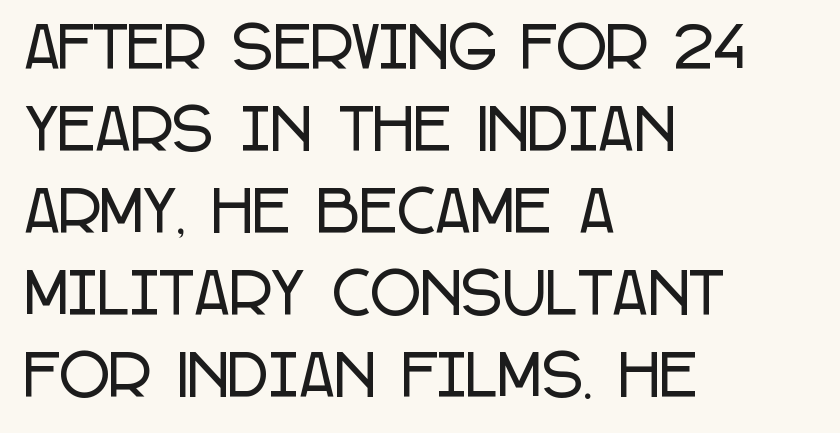
{"serif": "no", "italic": "no", "width": "condensed", "stroke_contrast": "low", "x_height": "large", "monospaced": "no", "underline": "no", "align": "left", "line_spacing": "normal", "line_spacing_ratio": 1.49, "letter_spacing": "normal", "letter_spacing_em": 0.0, "glyph_px": 55}
